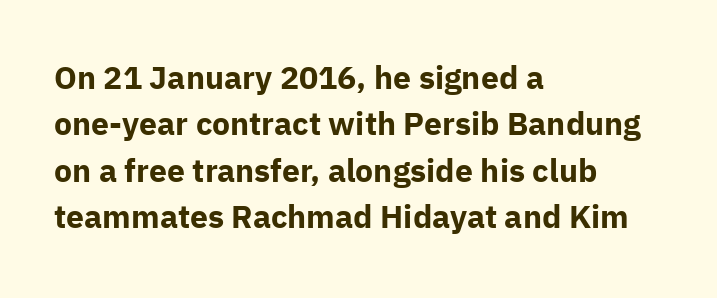
Quick note: not italic, upright. Leftover space on each line is placed entirely after the last word. Proportional: the letters do not fall into vertical columns. Unlike a traditional serif, this face leaves its strokes unadorned.
